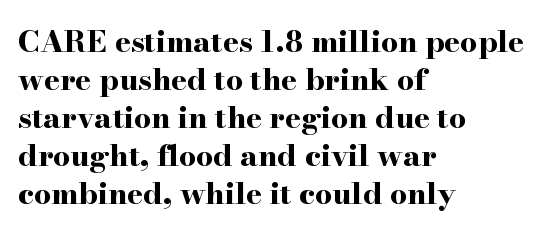
The text block is weighted toward the left margin, trailing off unevenly rightward. The font is running at its bold setting. Letterform terminals end in serifs throughout the passage. Evenly set lines give the paragraph a standard silhouette. Each letter keeps its own natural width here, so spacing adapts to shape. No italicization has been applied; the sample stays upright.
